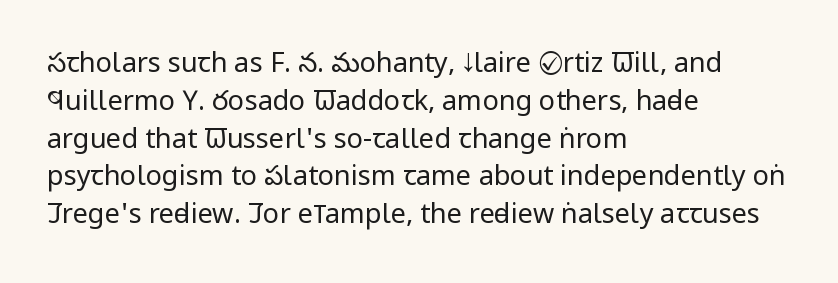
Q: Is the text bold? A: No.
Q: Is the text italic (slanted)? A: No, it is upright.
Q: Is the text underlined? A: No.
Q: How is the paragraph aligned? A: Left-aligned.
Q: Is the spacing between letters normal or unusually wide? A: Normal.
Q: Is the spacing between lines tight, normal or loose? A: Normal.
